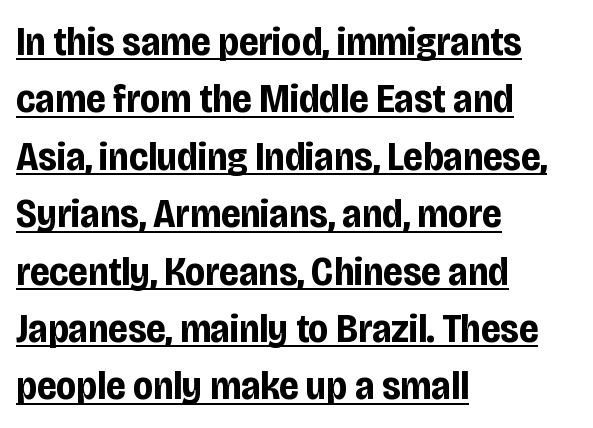
The image shows 41 px bold, condensed sans-serif type, upright; set left-aligned, normal line spacing (1.4x), normal letter spacing, underlined; low stroke contrast and a large x-height.
